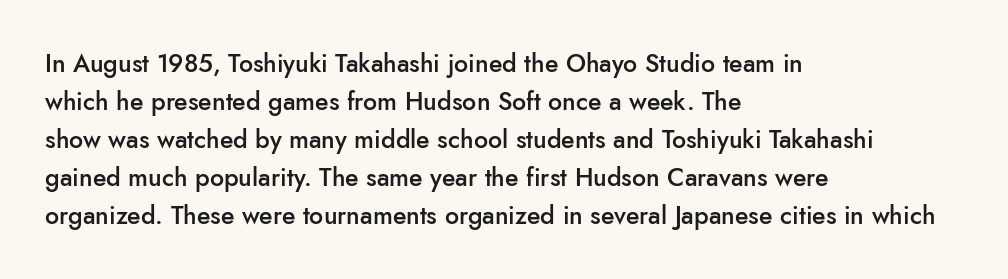
Q: Is the text bold? A: Semi-bold.
Q: Is the text italic (slanted)? A: No, it is upright.
Q: Is the text underlined? A: No.
Q: How is the paragraph aligned? A: Left-aligned.
Q: Is the spacing between letters normal or unusually wide? A: Normal.
Q: Is the spacing between lines tight, normal or loose? A: Normal.
